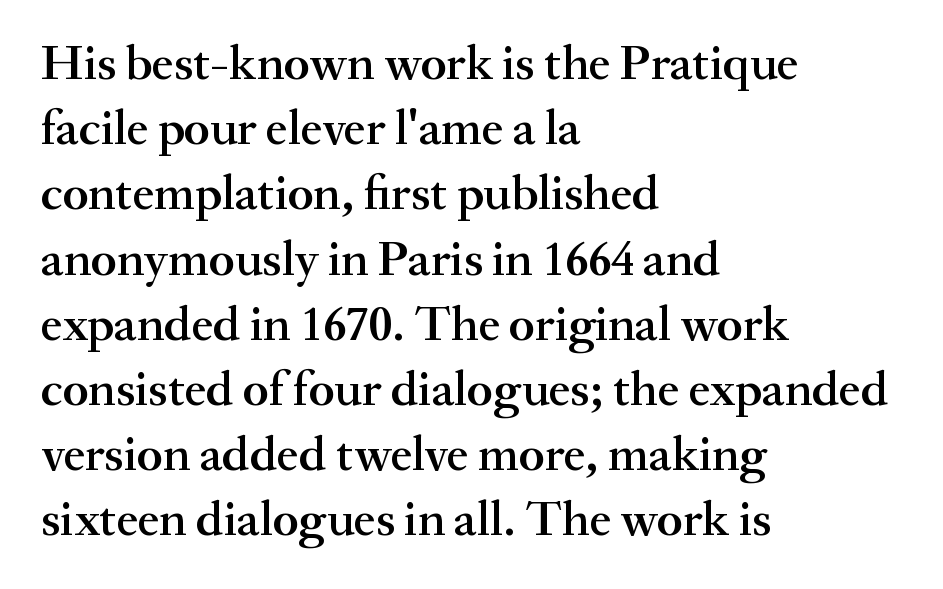
Q: Is the text bold? A: Semi-bold.
Q: Is the text italic (slanted)? A: No, it is upright.
Q: Is the typeface a serif or a sans-serif typeface? A: Serif.
Q: Is the text underlined? A: No.
Q: How is the paragraph aligned? A: Left-aligned.
Q: Is the spacing between letters normal or unusually wide? A: Normal.
Q: Is the spacing between lines tight, normal or loose? A: Normal.
Q: Width (condensed, normal, or wide)? A: Normal.
Q: Stroke contrast? A: Medium.
Q: x-height? A: Small.
Q: Monospaced? A: No.
